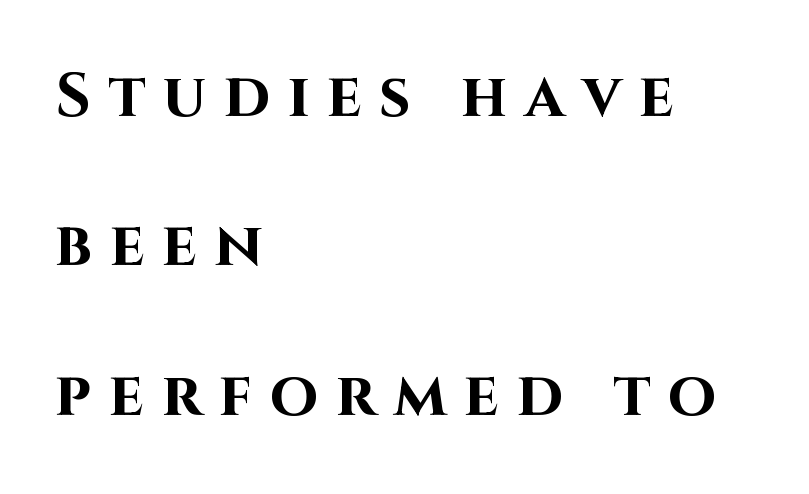
The image shows 62 px bold sans-serif type, upright; set left-aligned, loose line spacing (2.41x), unusually wide letter spacing (+0.28 em), not underlined; high stroke contrast and a large x-height.
